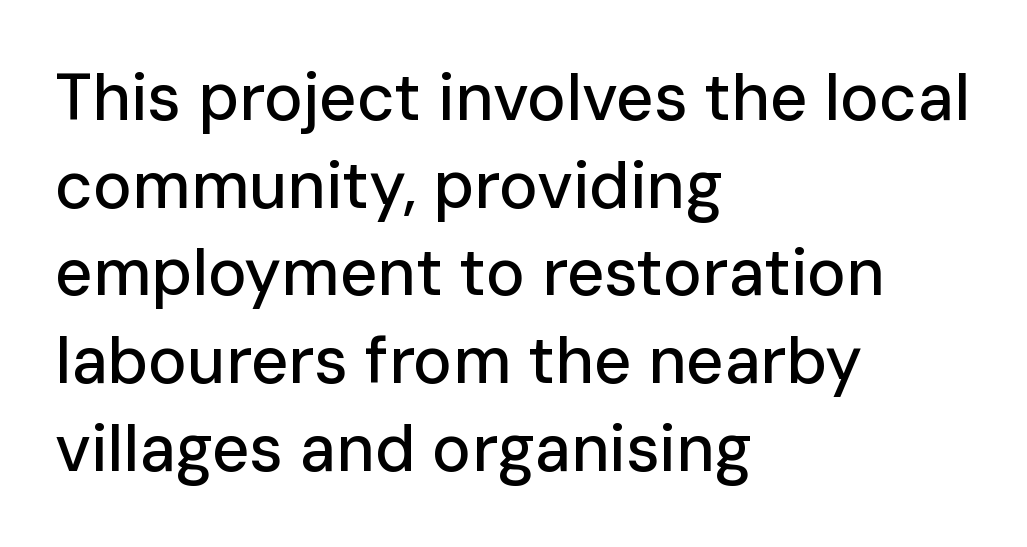
The designer went with a sans here, leaving each stem footless. Underlining? Definitely not there. What's the leading like? Ordinary, nothing unusual. The rendering uses natural spacing where letterforms have individual widths. Default kerning and tracking; the words read as compact shapes. If you drew a ruler down the left edge, every line would touch it.
